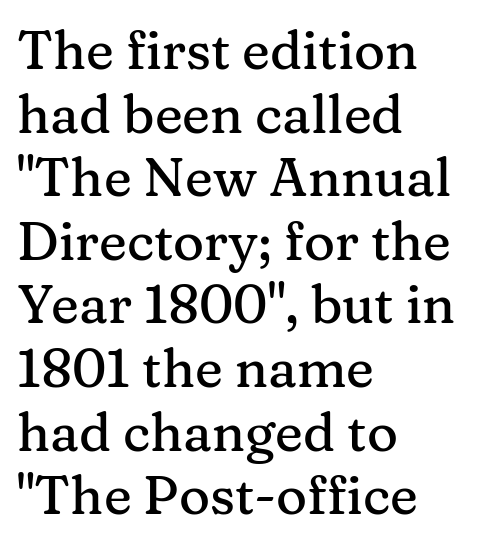
Q: Is the text italic (slanted)? A: No, it is upright.
Q: Is the typeface a serif or a sans-serif typeface? A: Serif.
Q: Is the text underlined? A: No.
Q: How is the paragraph aligned? A: Left-aligned.
Q: Is the spacing between letters normal or unusually wide? A: Normal.
Q: Width (condensed, normal, or wide)? A: Normal.
Q: Stroke contrast? A: Medium.
Q: x-height? A: Medium.
Q: Monospaced? A: No.
